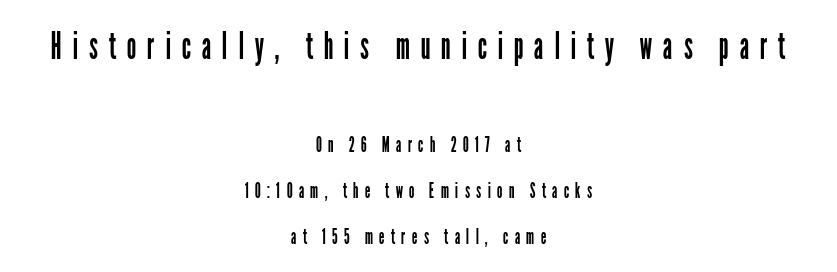
{"serif": "no", "italic": "no", "bold": "no", "weight": "regular", "width": "condensed", "stroke_contrast": "low", "x_height": "medium", "monospaced": "no", "underline": "no", "align": "center", "line_spacing": "loose", "line_spacing_ratio": 2.08, "letter_spacing": "wide", "letter_spacing_em": 0.28, "larger_block": "first", "size_ratio": 1.73, "glyph_px": 38}
